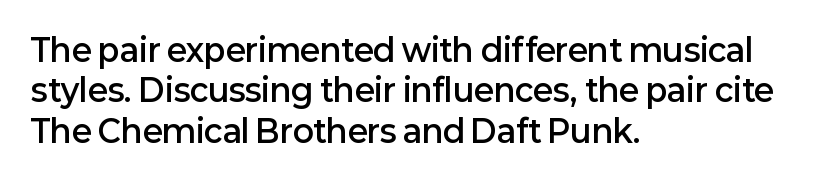
The image shows 31 px semibold sans-serif type, upright; set left-aligned, normal line spacing (1.3x), normal letter spacing, not underlined; low stroke contrast and a medium x-height.
